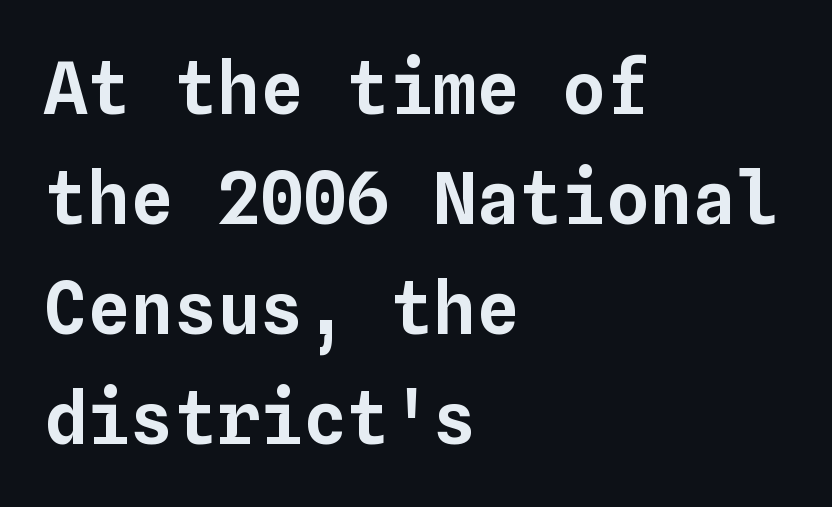
Q: Is the text italic (slanted)? A: No, it is upright.
Q: Is the text underlined? A: No.
Q: How is the paragraph aligned? A: Left-aligned.
Q: Is the spacing between letters normal or unusually wide? A: Normal.
Q: Is the spacing between lines tight, normal or loose? A: Normal.
Q: Width (condensed, normal, or wide)? A: Normal.
Q: Stroke contrast? A: Low.
Q: x-height? A: Medium.
Q: Monospaced? A: Yes.
